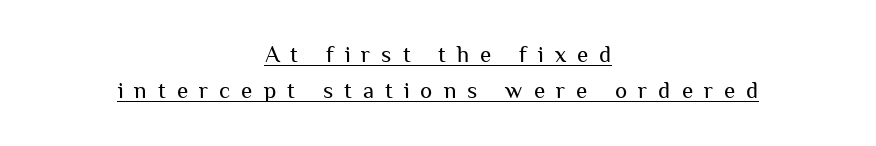
The passage shown is not bold in any degree. The passage is arranged like a title page — every line centered. Glance below the letters and you will spot a drawn line. The type is letterspaced generously, with wide tracking.
